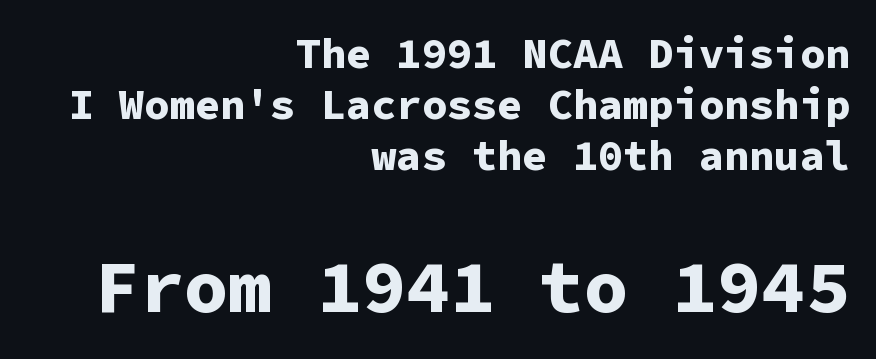
The image shows 74 px bold sans-serif type, upright, monospaced; set right-aligned, line spacing 1.22x, normal letter spacing, not underlined; the second (bottom) block is 1.76x larger; low stroke contrast and a medium x-height.
